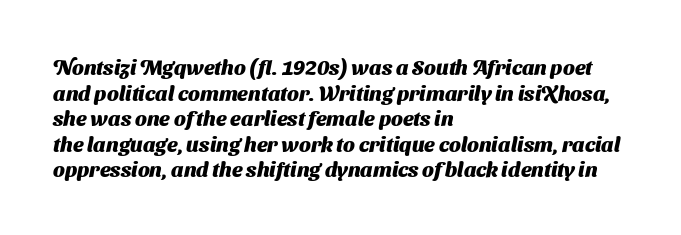
Does extra space separate the letters? No, they use regular spacing. The rendering anchors every line to the left-hand side. The baseline area is clear. Heavy-handed strokes throughout: this text is bold.
